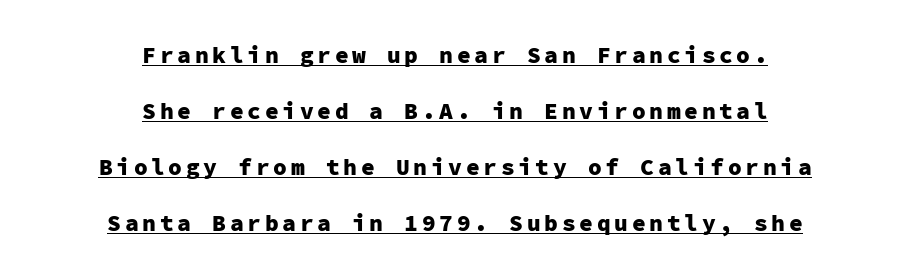
A continuous stroke trails under the words, as in a hyperlink. Notice how thick the strokes are: this is what a full bold looks like. Quick note: interline space is abundant. The lines are quadded center.
